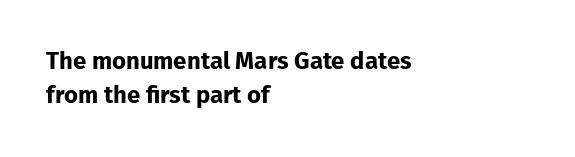
The passage shown stacks its lines at a standard gap. These lines keep a tight, regular rhythm from letter to letter. Descenders hang freely into open space. The sample has been set heavy, in full bold. Leftover space on each line is placed entirely after the last word. Nope, not italic — everything's standing straight.
